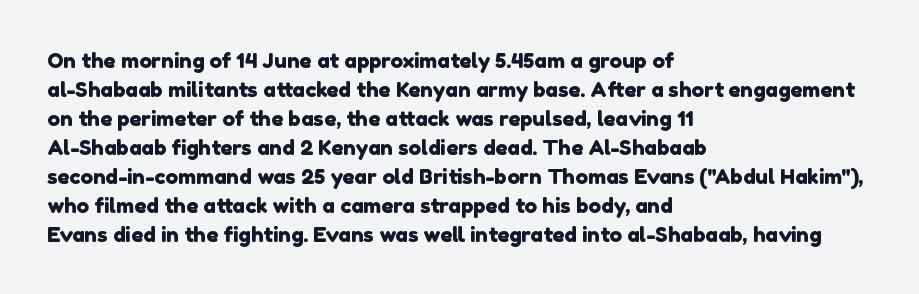
The image shows 21 px text type; set left-aligned, normal line spacing (1.38x), normal letter spacing, not underlined.
